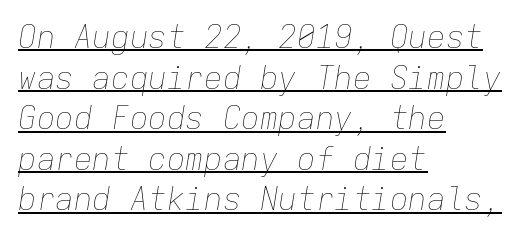
{"italic": "yes", "lean": "right", "slant_degrees": 9, "bold": "no", "weight": "thin", "width": "normal", "stroke_contrast": "low", "x_height": "medium", "monospaced": "yes", "underline": "yes", "align": "left", "line_spacing": "normal", "line_spacing_ratio": 1.31, "letter_spacing": "normal", "letter_spacing_em": 0.0, "glyph_px": 31}
